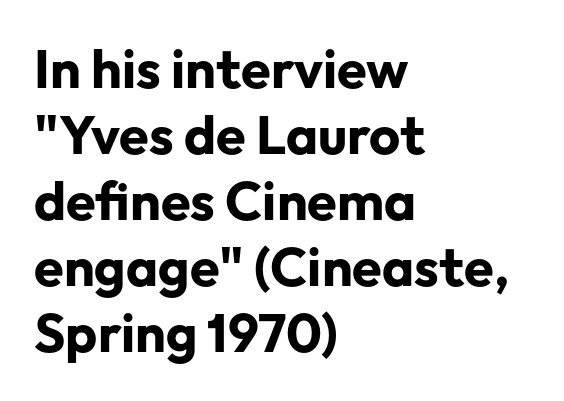
{"serif": "no", "italic": "no", "bold": "yes", "weight": "bold", "width": "normal", "stroke_contrast": "low", "x_height": "medium", "monospaced": "no", "underline": "no", "align": "left", "line_spacing_ratio": 1.22, "letter_spacing": "normal", "letter_spacing_em": 0.0, "glyph_px": 54}
